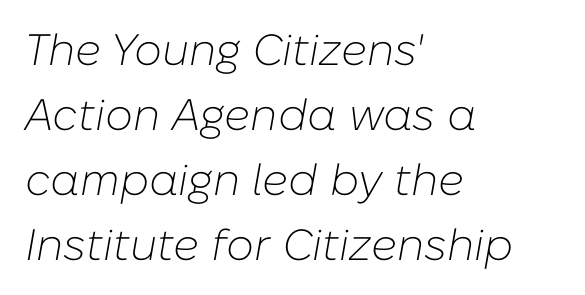
Line spacing here is normal. The strokes carry an ordinary text weight at most. There is no visible air inserted between adjacent glyphs. The whole block is typeset with a tilt. Typeset ragged right — the left edge is the straight one.
